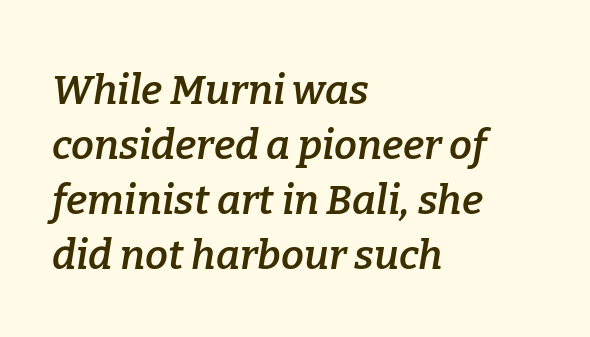
The image shows 41 px semibold serif type, italic (leaning right); set left-aligned, normal line spacing (1.34x), normal letter spacing, not underlined; low stroke contrast and a medium x-height.
